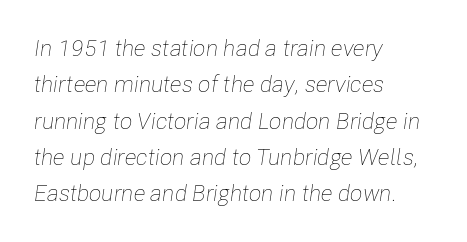
Spacing between characters is what you'd get straight out of the box. Leading matches the norm, producing a regular column. The glyphs look as if they've been sheared to an angle. The baseline area is clear.
